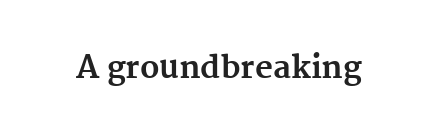
{"serif": "yes", "italic": "no", "bold": "yes", "weight": "bold", "width": "normal", "stroke_contrast": "medium", "x_height": "medium", "monospaced": "no", "underline": "no", "letter_spacing": "normal", "letter_spacing_em": 0.0, "glyph_px": 31}
